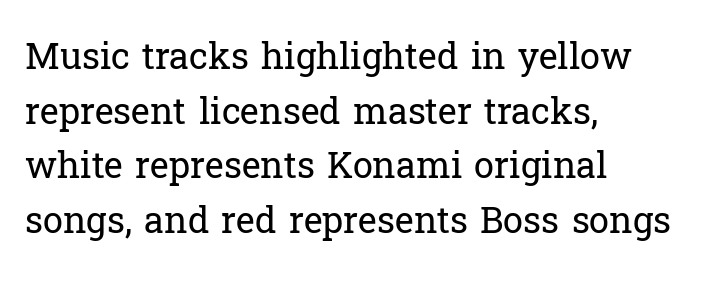
The image shows 36 px regular-weight serif type, upright; set left-aligned, normal line spacing (1.52x), normal letter spacing, not underlined; low stroke contrast and a medium x-height.
